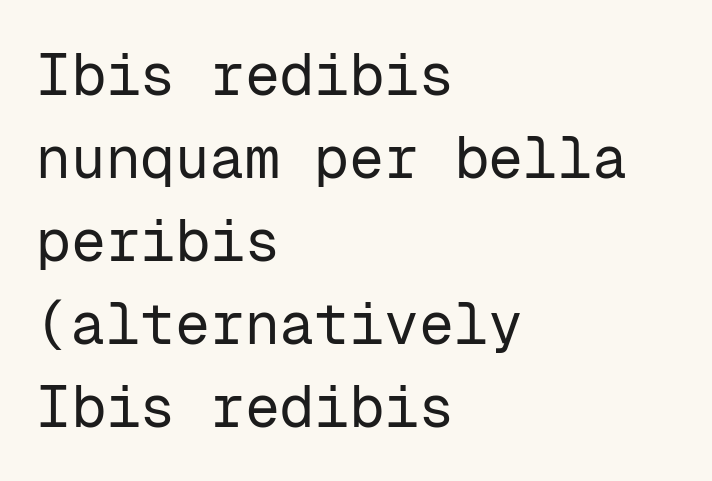
Q: Is the text bold? A: No.
Q: Is the text italic (slanted)? A: No, it is upright.
Q: Is the typeface a serif or a sans-serif typeface? A: Sans-serif.
Q: Is the text underlined? A: No.
Q: How is the paragraph aligned? A: Left-aligned.
Q: Is the spacing between letters normal or unusually wide? A: Normal.
Q: Is the spacing between lines tight, normal or loose? A: Normal.
Q: Width (condensed, normal, or wide)? A: Normal.
Q: Stroke contrast? A: Low.
Q: x-height? A: Medium.
Q: Monospaced? A: Yes.
